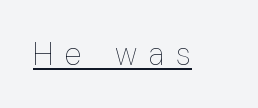
A rule runs beneath these lines of type. Is this a fixed-width face? No — the glyphs have proportional, varying widths. The lettering holds an erect, upright posture throughout. On a weight scale, this lands at 450 or below. Words appear elongated and porous because spacing is wide.
